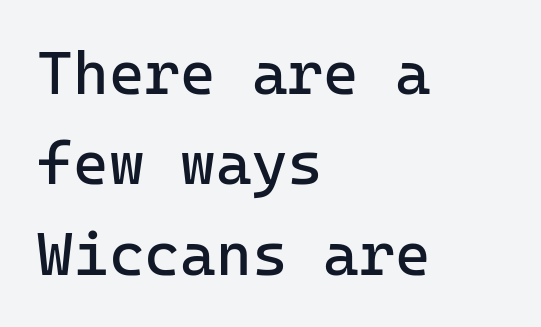
{"serif": "no", "italic": "no", "bold": "no", "weight": "regular", "width": "normal", "stroke_contrast": "low", "x_height": "medium", "monospaced": "yes", "underline": "no", "align": "left", "line_spacing": "normal", "line_spacing_ratio": 1.48, "letter_spacing": "normal", "letter_spacing_em": 0.0, "glyph_px": 61}
